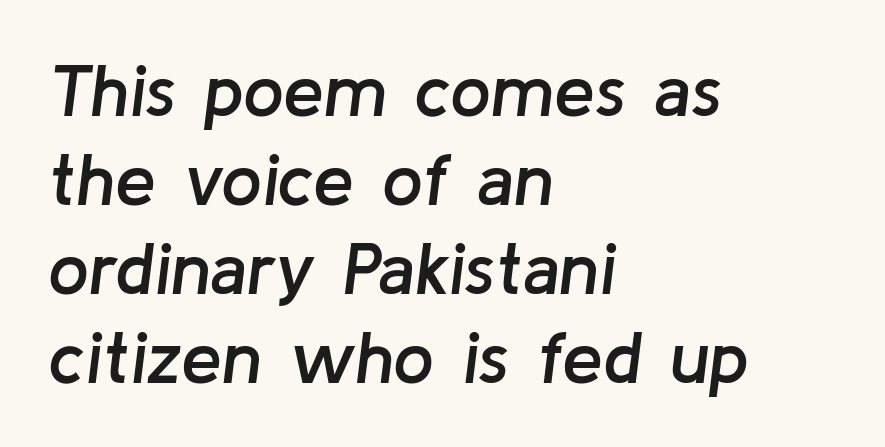
The image shows 73 px semibold type, italic (leaning right); set left-aligned, line spacing 1.22x, normal letter spacing, not underlined; low stroke contrast and a medium x-height.
